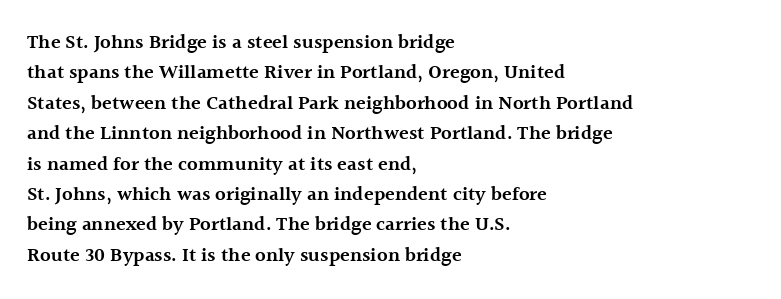
{"italic": "no", "bold": "semi", "underline": "no", "align": "left", "line_spacing": "normal", "line_spacing_ratio": 1.52, "letter_spacing": "normal", "letter_spacing_em": 0.0, "glyph_px": 20}
